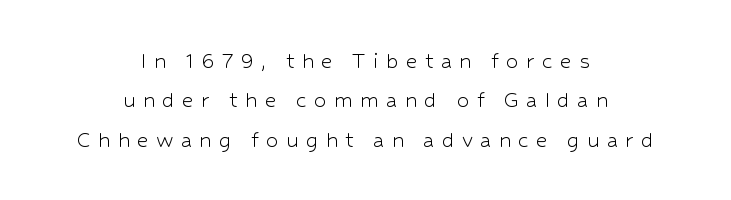
Check under the words: just untouched page. The line-height multiplier appears to be the usual default. The typography opts for an upright posture over an oblique one. Is the stroke heavy? The answer is a plain regular-or-lighter. Words appear elongated and porous because spacing is wide. Which margin do the lines hug? Neither — every line sits in the middle.
